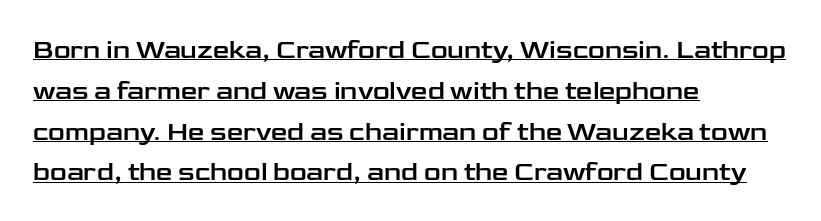
Is there much room between lines? A standard amount, neither cramped nor airy. Rendered with straight, roman letterforms. Compared with a centered layout, this one pins lines to the left instead. Honestly, the letter spacing is just normal — you wouldn't notice it. A baseline rule has been typeset under these characters.
